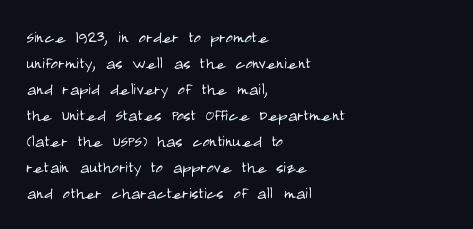
Q: Is the text bold? A: No.
Q: Is the text italic (slanted)? A: No, it is upright.
Q: Is the text underlined? A: No.
Q: How is the paragraph aligned? A: Left-aligned.
Q: Is the spacing between letters normal or unusually wide? A: Normal.
Q: Is the spacing between lines tight, normal or loose? A: Normal.
